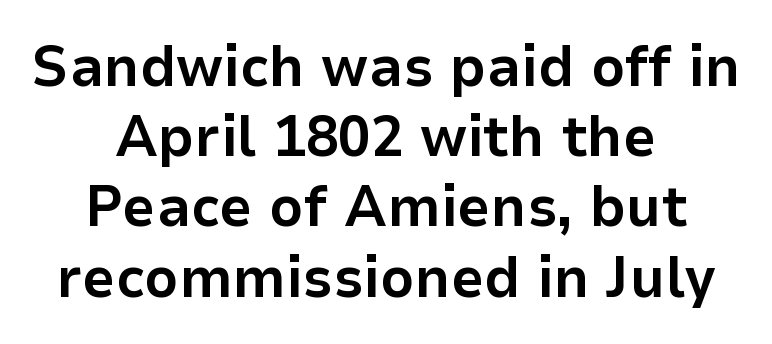
The image shows 59 px bold sans-serif type, upright; set centered, line spacing 1.19x, normal letter spacing, not underlined; low stroke contrast and a medium x-height.
